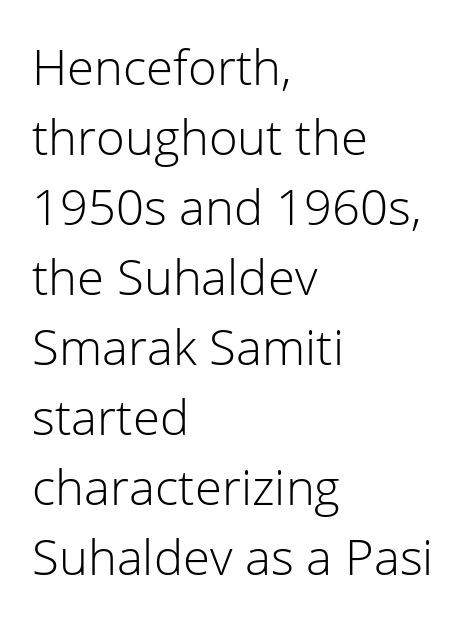
{"serif": "no", "italic": "no", "bold": "no", "weight": "light", "width": "normal", "stroke_contrast": "low", "x_height": "medium", "monospaced": "no", "underline": "no", "align": "left", "line_spacing": "normal", "line_spacing_ratio": 1.43, "letter_spacing": "normal", "letter_spacing_em": 0.0, "glyph_px": 49}
